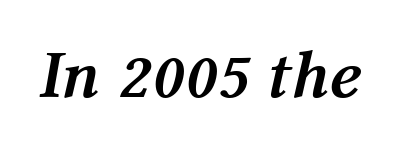
The image shows 68 px semibold type, italic (leaning right); set normal letter spacing, not underlined; medium stroke contrast and a medium x-height.
